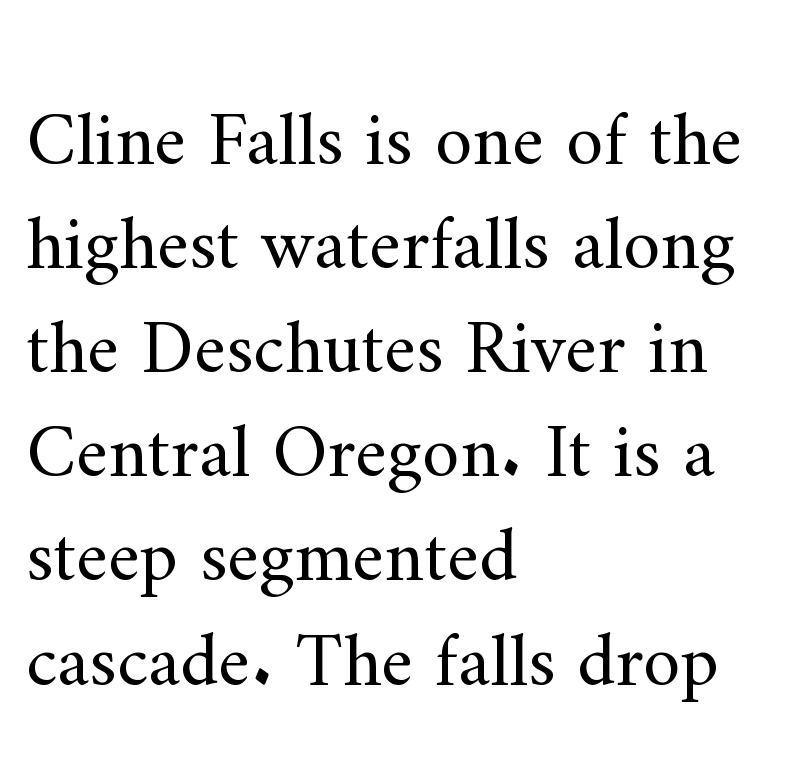
The image shows 76 px regular-weight serif type, upright; set left-aligned, normal line spacing (1.37x), normal letter spacing, not underlined; medium stroke contrast and a small x-height.
